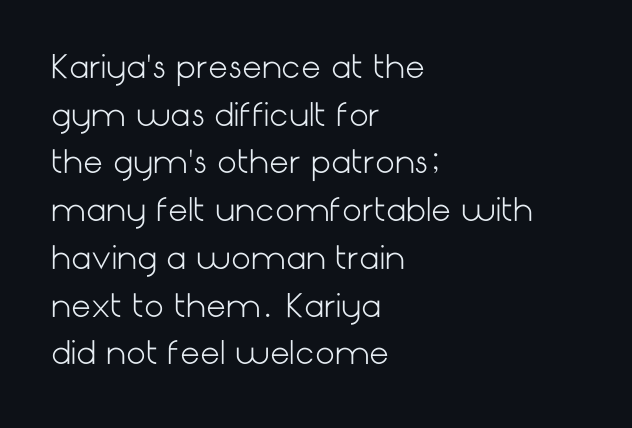
{"serif": "no", "italic": "no", "bold": "no", "weight": "light", "width": "normal", "stroke_contrast": "low", "x_height": "medium", "underline": "no", "align": "left", "line_spacing": "normal", "line_spacing_ratio": 1.54, "letter_spacing": "normal", "letter_spacing_em": 0.0, "glyph_px": 31}
